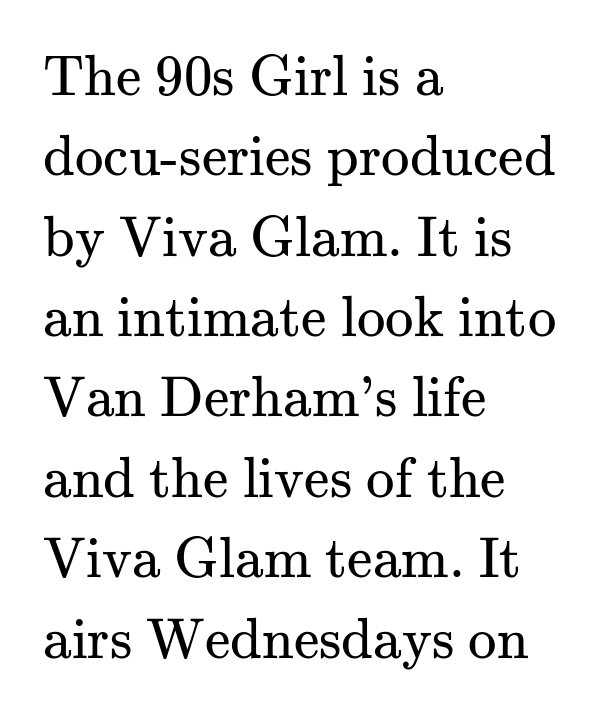
Caption: standard tracking, unaltered. Honestly, there is no underline to notice here at all. Summary of weight: not heavy and not bold. The passage shown is typeset with a serif family.
